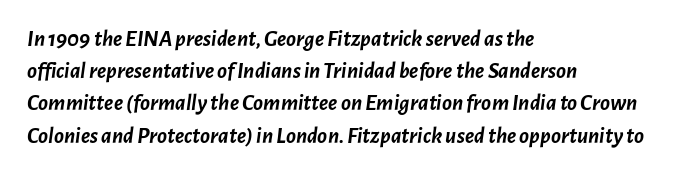
Q: Is the text bold? A: Yes.
Q: Is the text italic (slanted)? A: Yes, it leans right by about 7 degrees.
Q: Is the text underlined? A: No.
Q: How is the paragraph aligned? A: Left-aligned.
Q: Is the spacing between letters normal or unusually wide? A: Normal.
Q: Is the spacing between lines tight, normal or loose? A: Normal.
